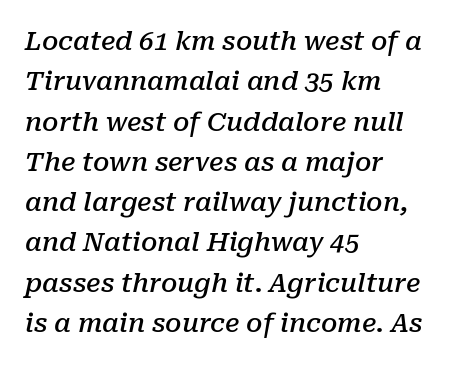
The image shows 26 px text type, italic (leaning right); set left-aligned, normal line spacing (1.55x), normal letter spacing, not underlined.
